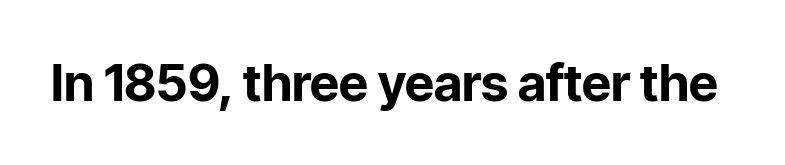
{"serif": "no", "italic": "no", "bold": "yes", "weight": "bold", "width": "normal", "stroke_contrast": "low", "x_height": "medium", "monospaced": "no", "underline": "no", "letter_spacing": "normal", "letter_spacing_em": 0.0, "glyph_px": 51}
